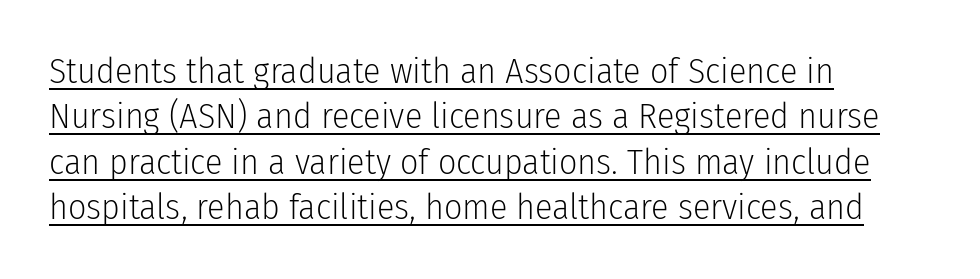
{"serif": "no", "italic": "no", "bold": "no", "weight": "light", "width": "condensed", "stroke_contrast": "low", "x_height": "medium", "monospaced": "no", "underline": "yes", "align": "left", "line_spacing": "normal", "line_spacing_ratio": 1.26, "letter_spacing": "normal", "letter_spacing_em": 0.0, "glyph_px": 36}
